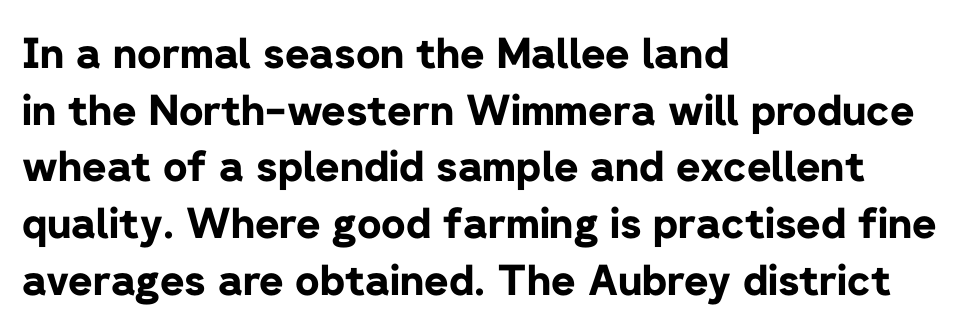
{"serif": "no", "italic": "no", "bold": "yes", "weight": "bold", "width": "normal", "stroke_contrast": "low", "x_height": "medium", "monospaced": "no", "underline": "no", "align": "left", "line_spacing": "normal", "line_spacing_ratio": 1.35, "letter_spacing": "normal", "letter_spacing_em": 0.0, "glyph_px": 42}
